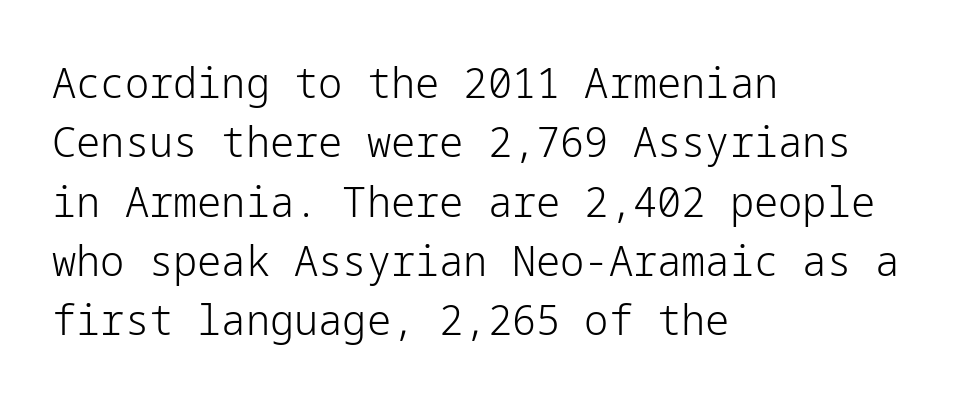
Q: Is the text bold? A: No.
Q: Is the text italic (slanted)? A: No, it is upright.
Q: Is the typeface a serif or a sans-serif typeface? A: Sans-serif.
Q: Is the text underlined? A: No.
Q: How is the paragraph aligned? A: Left-aligned.
Q: Is the spacing between letters normal or unusually wide? A: Normal.
Q: Is the spacing between lines tight, normal or loose? A: Normal.
Q: Width (condensed, normal, or wide)? A: Normal.
Q: Stroke contrast? A: Low.
Q: x-height? A: Medium.
